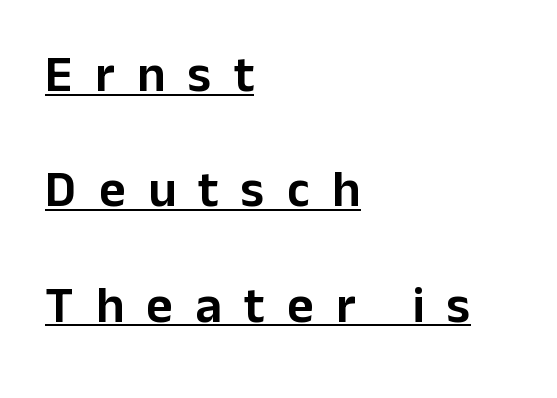
No feet cap the strokes, marking this as sans-serif type. Posture: straight, roman, zero tilt. The letters are spread apart with noticeably loose tracking. A classic flush-left, rag-right setting is used for this passage.
